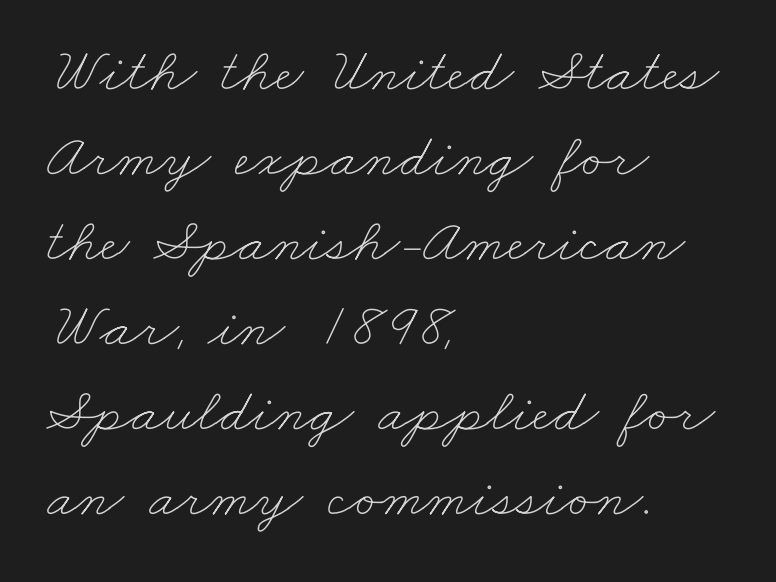
The image shows 62 px thin, wide type; set left-aligned, normal line spacing (1.37x), normal letter spacing, not underlined; low stroke contrast and a small x-height.
